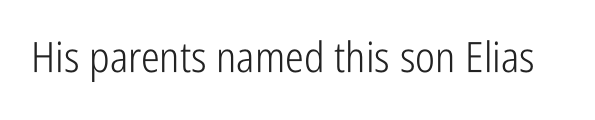
Q: Is the text bold? A: No.
Q: Is the text italic (slanted)? A: No, it is upright.
Q: Is the typeface a serif or a sans-serif typeface? A: Sans-serif.
Q: Is the text underlined? A: No.
Q: Is the spacing between letters normal or unusually wide? A: Normal.
Q: Width (condensed, normal, or wide)? A: Condensed.
Q: Stroke contrast? A: Low.
Q: x-height? A: Medium.
Q: Monospaced? A: No.
